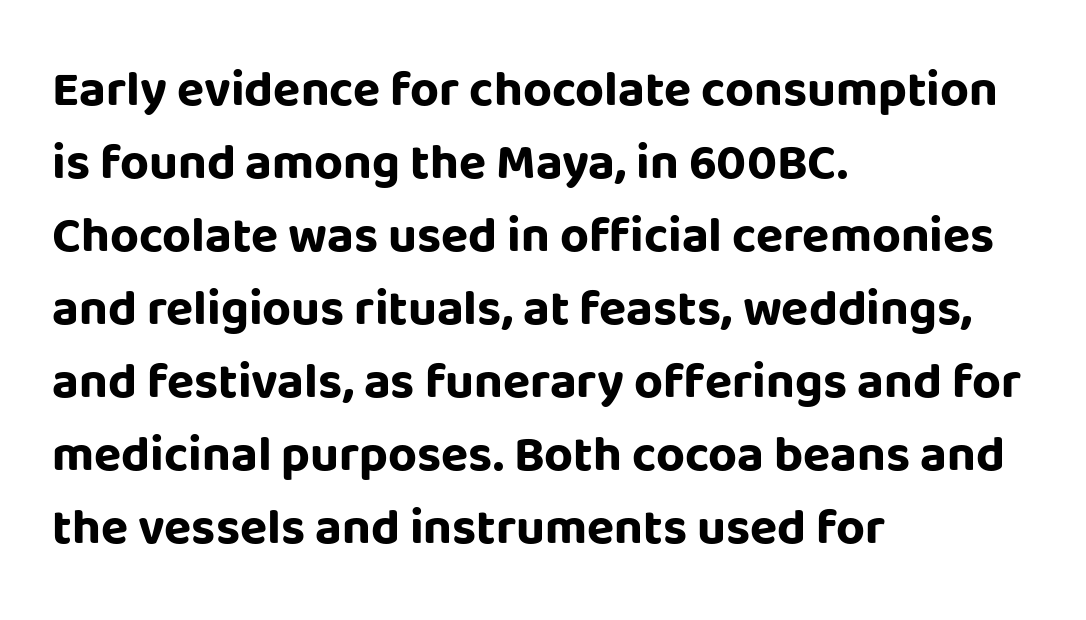
Has an underline been added? It has not. The face used here is rendered with its standard letterfit. The passage is arranged the way most books set body copy — flush left. A sans-serif font was chosen for this passage.
